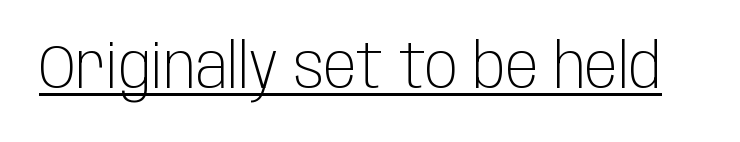
Q: Is the text bold? A: No.
Q: Is the text italic (slanted)? A: No, it is upright.
Q: Is the typeface a serif or a sans-serif typeface? A: Sans-serif.
Q: Is the text underlined? A: Yes.
Q: Is the spacing between letters normal or unusually wide? A: Normal.
Q: Width (condensed, normal, or wide)? A: Condensed.
Q: Stroke contrast? A: Low.
Q: x-height? A: Large.
Q: Monospaced? A: No.
